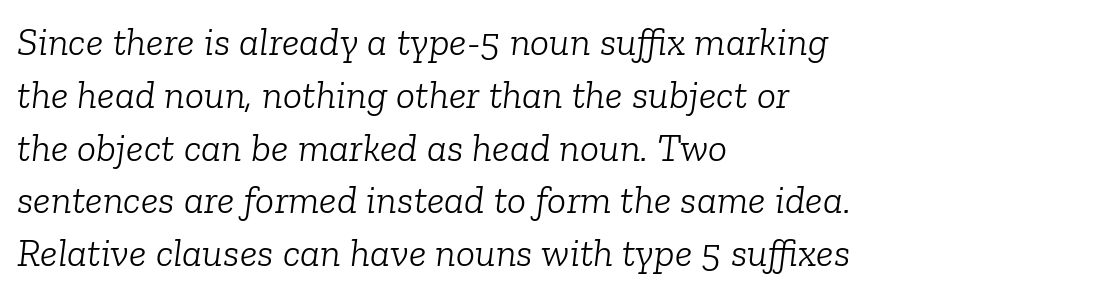
Q: Is the text bold? A: No.
Q: Is the text italic (slanted)? A: Yes, it leans right by about 6 degrees.
Q: Is the typeface a serif or a sans-serif typeface? A: Serif.
Q: Is the text underlined? A: No.
Q: How is the paragraph aligned? A: Left-aligned.
Q: Is the spacing between letters normal or unusually wide? A: Normal.
Q: Is the spacing between lines tight, normal or loose? A: Normal.
Q: Width (condensed, normal, or wide)? A: Normal.
Q: Stroke contrast? A: Low.
Q: x-height? A: Medium.
Q: Monospaced? A: No.
